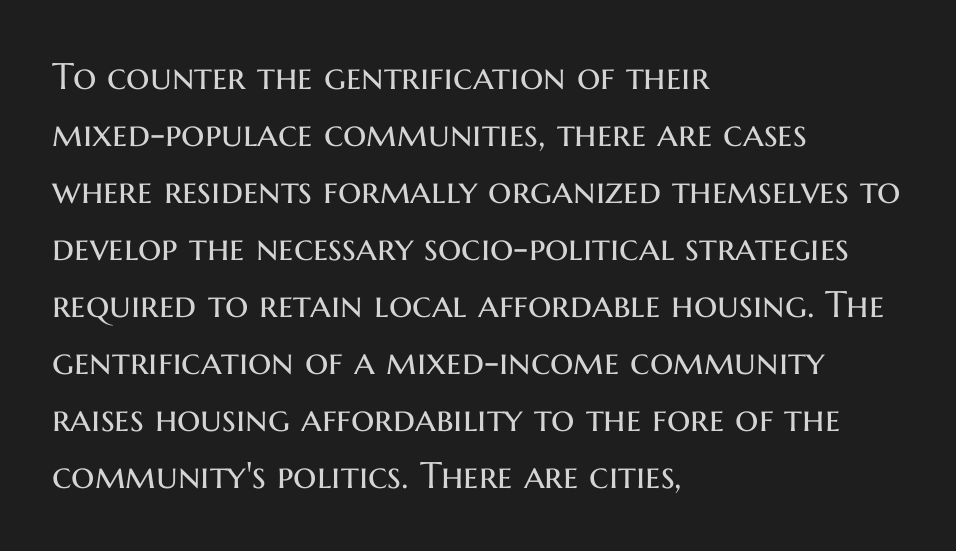
{"serif": "no", "italic": "no", "bold": "no", "weight": "regular", "width": "normal", "stroke_contrast": "medium", "x_height": "medium", "monospaced": "no", "underline": "no", "align": "left", "line_spacing": "normal", "line_spacing_ratio": 1.54, "letter_spacing": "normal", "letter_spacing_em": 0.0, "glyph_px": 37}
